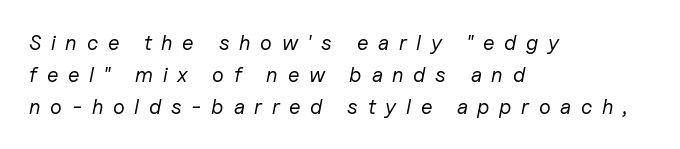
Q: Is the text bold? A: No.
Q: Is the text italic (slanted)? A: Yes, it leans right by about 11 degrees.
Q: Is the text underlined? A: No.
Q: How is the paragraph aligned? A: Left-aligned.
Q: Is the spacing between letters normal or unusually wide? A: Unusually wide.
Q: Is the spacing between lines tight, normal or loose? A: Normal.
